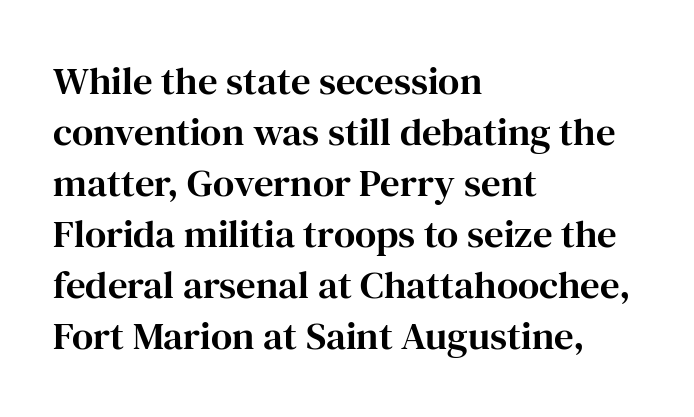
Q: Is the text italic (slanted)? A: No, it is upright.
Q: Is the typeface a serif or a sans-serif typeface? A: Serif.
Q: Is the text underlined? A: No.
Q: How is the paragraph aligned? A: Left-aligned.
Q: Is the spacing between letters normal or unusually wide? A: Normal.
Q: Is the spacing between lines tight, normal or loose? A: Normal.
Q: Width (condensed, normal, or wide)? A: Normal.
Q: Stroke contrast? A: High.
Q: x-height? A: Medium.
Q: Monospaced? A: No.
